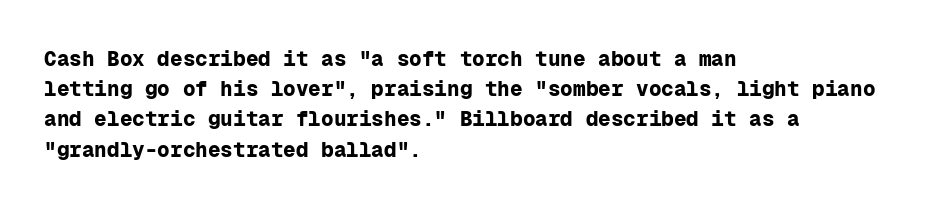
The image shows 21 px bold type, upright; set left-aligned, normal line spacing (1.44x), normal letter spacing, not underlined.
